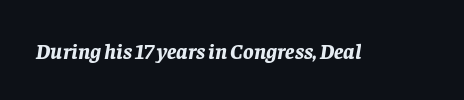
{"italic": "yes", "lean": "right", "slant_degrees": 8, "bold": "yes", "underline": "no", "letter_spacing": "normal", "letter_spacing_em": 0.0, "glyph_px": 22}
